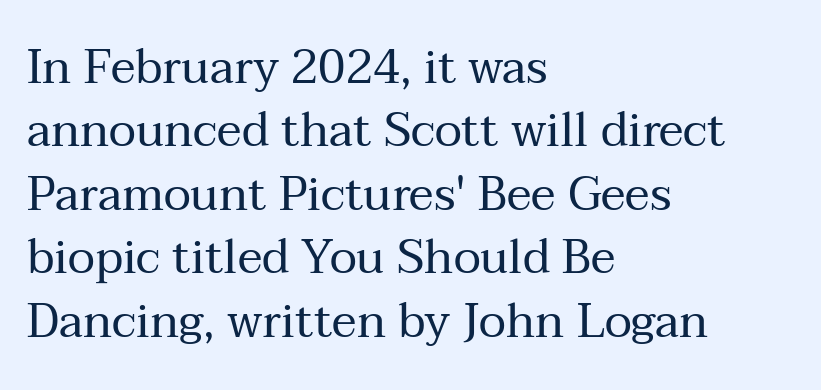
{"serif": "yes", "italic": "no", "bold": "no", "weight": "regular", "width": "normal", "stroke_contrast": "medium", "x_height": "medium", "monospaced": "no", "underline": "no", "align": "left", "line_spacing": "normal", "line_spacing_ratio": 1.35, "letter_spacing": "normal", "letter_spacing_em": 0.0, "glyph_px": 47}
